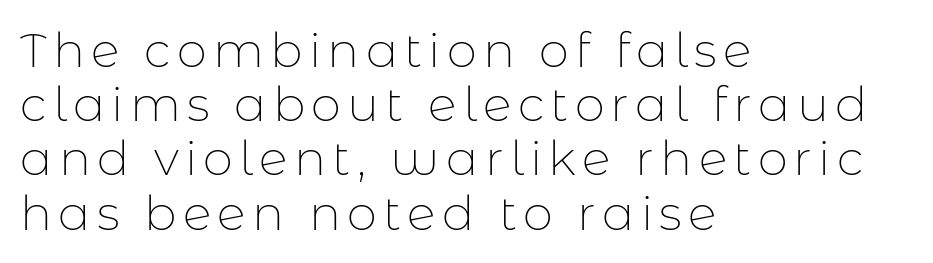
The image shows 48 px thin sans-serif type, upright; set left-aligned, tight line spacing (1.13x), not underlined; low stroke contrast and a medium x-height.
